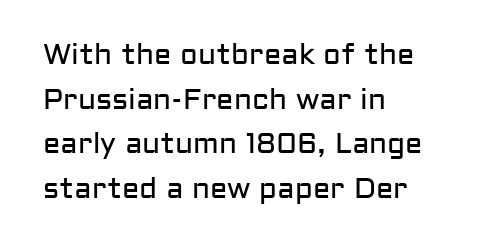
Q: Is the text bold? A: No.
Q: Is the text italic (slanted)? A: No, it is upright.
Q: Is the typeface a serif or a sans-serif typeface? A: Sans-serif.
Q: Is the text underlined? A: No.
Q: How is the paragraph aligned? A: Left-aligned.
Q: Is the spacing between letters normal or unusually wide? A: Normal.
Q: Is the spacing between lines tight, normal or loose? A: Normal.
Q: Width (condensed, normal, or wide)? A: Normal.
Q: Stroke contrast? A: Low.
Q: x-height? A: Medium.
Q: Monospaced? A: No.
